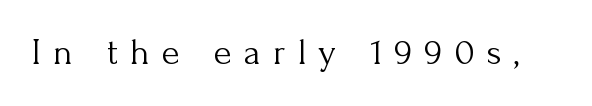
The typography opts for an upright posture over an oblique one. Letters have the restrained weight of plain body copy at most. A bare baseline throughout the passage. Each word looks stretched out because of the extra space between its letters. Typographically, this falls in the serif category. You could not count columns in this text — the font is proportionally spaced.
